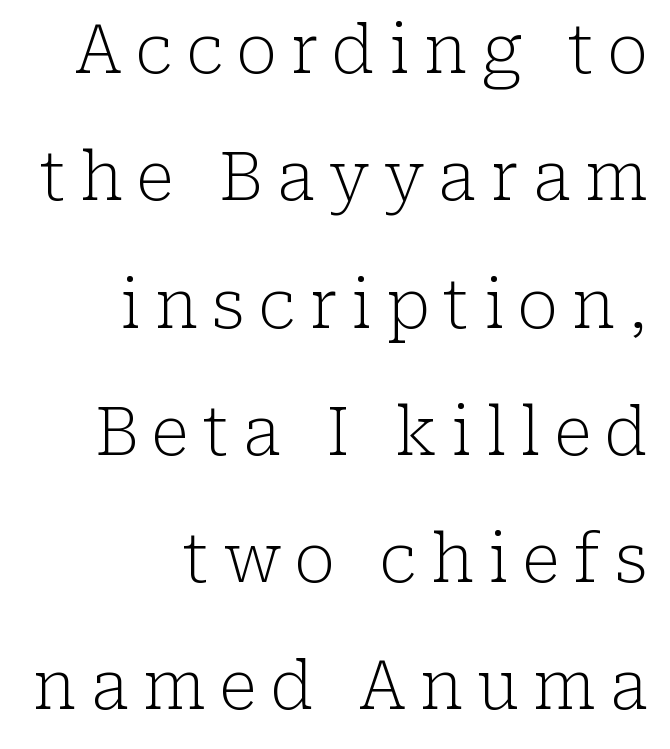
Q: Is the text bold? A: No.
Q: Is the text italic (slanted)? A: No, it is upright.
Q: Is the typeface a serif or a sans-serif typeface? A: Serif.
Q: Is the text underlined? A: No.
Q: How is the paragraph aligned? A: Right-aligned.
Q: Is the spacing between letters normal or unusually wide? A: Unusually wide.
Q: Is the spacing between lines tight, normal or loose? A: Loose.
Q: Width (condensed, normal, or wide)? A: Normal.
Q: Stroke contrast? A: Low.
Q: x-height? A: Medium.
Q: Monospaced? A: No.
